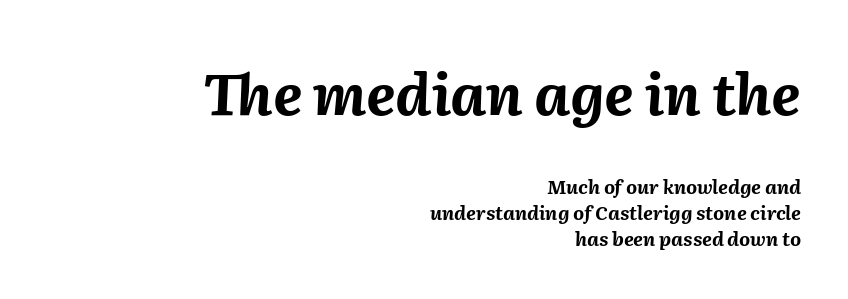
{"italic": "yes", "lean": "right", "slant_degrees": 2, "bold": "yes", "weight": "bold", "width": "normal", "stroke_contrast": "medium", "x_height": "medium", "monospaced": "no", "underline": "no", "align": "right", "line_spacing": "normal", "line_spacing_ratio": 1.37, "letter_spacing": "normal", "letter_spacing_em": 0.0, "larger_block": "first", "size_ratio": 3.0, "glyph_px": 57}
